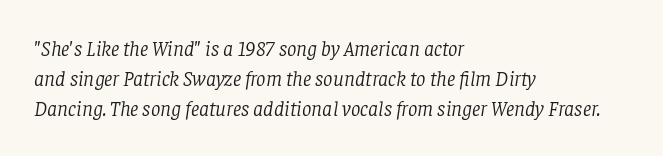
Q: Is the text bold? A: No.
Q: Is the text italic (slanted)? A: Yes, it leans right by about 8 degrees.
Q: Is the text underlined? A: No.
Q: How is the paragraph aligned? A: Left-aligned.
Q: Is the spacing between letters normal or unusually wide? A: Normal.
Q: Is the spacing between lines tight, normal or loose? A: Normal.
